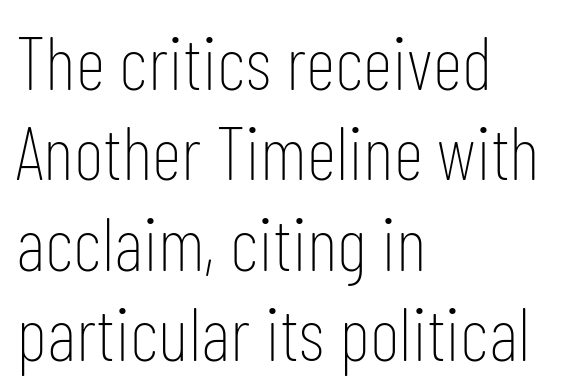
The image shows 74 px thin, condensed sans-serif type, upright; set left-aligned, line spacing 1.22x, normal letter spacing, not underlined; low stroke contrast and a medium x-height.
